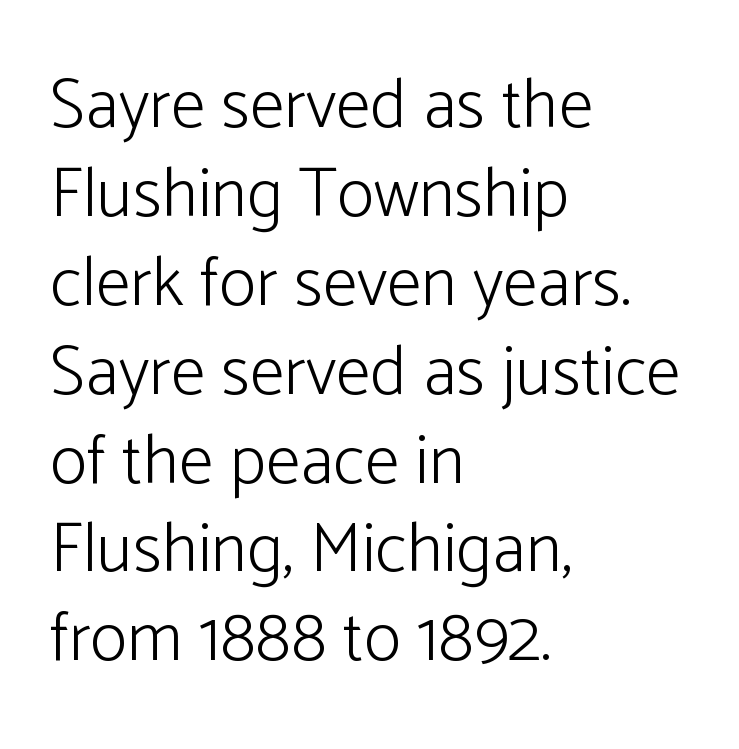
Q: Is the text bold? A: No.
Q: Is the text italic (slanted)? A: No, it is upright.
Q: Is the typeface a serif or a sans-serif typeface? A: Sans-serif.
Q: Is the text underlined? A: No.
Q: How is the paragraph aligned? A: Left-aligned.
Q: Is the spacing between letters normal or unusually wide? A: Normal.
Q: Is the spacing between lines tight, normal or loose? A: Normal.
Q: Width (condensed, normal, or wide)? A: Normal.
Q: Stroke contrast? A: Low.
Q: x-height? A: Medium.
Q: Monospaced? A: No.
